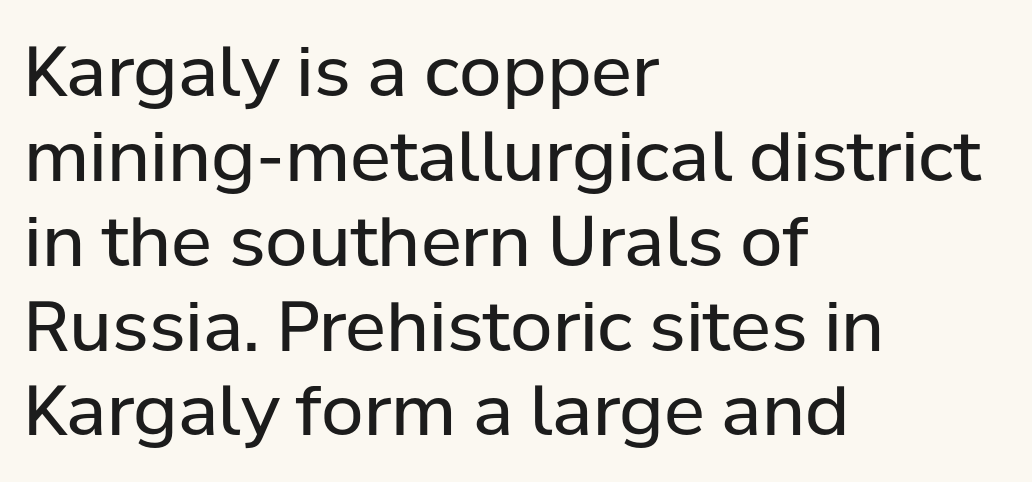
Q: Is the text bold? A: No.
Q: Is the text italic (slanted)? A: No, it is upright.
Q: Is the typeface a serif or a sans-serif typeface? A: Sans-serif.
Q: Is the text underlined? A: No.
Q: How is the paragraph aligned? A: Left-aligned.
Q: Is the spacing between letters normal or unusually wide? A: Normal.
Q: Width (condensed, normal, or wide)? A: Normal.
Q: Stroke contrast? A: Low.
Q: x-height? A: Medium.
Q: Monospaced? A: No.
